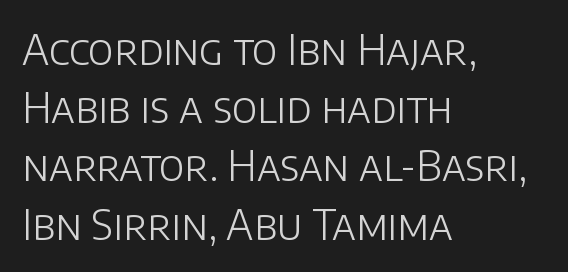
Q: Is the text bold? A: No.
Q: Is the text italic (slanted)? A: No, it is upright.
Q: Is the typeface a serif or a sans-serif typeface? A: Sans-serif.
Q: Is the text underlined? A: No.
Q: How is the paragraph aligned? A: Left-aligned.
Q: Is the spacing between letters normal or unusually wide? A: Normal.
Q: Is the spacing between lines tight, normal or loose? A: Normal.
Q: Width (condensed, normal, or wide)? A: Normal.
Q: Stroke contrast? A: Low.
Q: x-height? A: Large.
Q: Monospaced? A: No.
